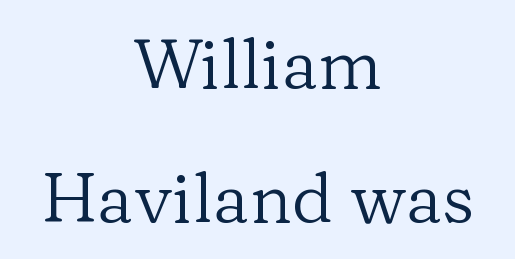
Q: Is the text bold? A: No.
Q: Is the text italic (slanted)? A: No, it is upright.
Q: Is the typeface a serif or a sans-serif typeface? A: Serif.
Q: Is the text underlined? A: No.
Q: How is the paragraph aligned? A: Centered.
Q: Is the spacing between letters normal or unusually wide? A: Normal.
Q: Is the spacing between lines tight, normal or loose? A: Loose.
Q: Width (condensed, normal, or wide)? A: Normal.
Q: Stroke contrast? A: Low.
Q: x-height? A: Medium.
Q: Monospaced? A: No.
